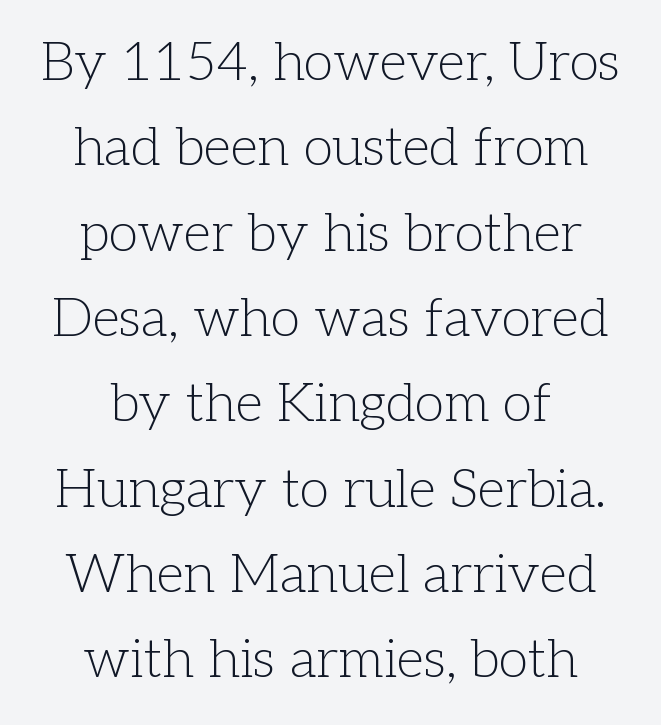
Q: Is the text bold? A: No.
Q: Is the text italic (slanted)? A: No, it is upright.
Q: Is the typeface a serif or a sans-serif typeface? A: Serif.
Q: Is the text underlined? A: No.
Q: How is the paragraph aligned? A: Centered.
Q: Is the spacing between letters normal or unusually wide? A: Normal.
Q: Is the spacing between lines tight, normal or loose? A: Normal.
Q: Width (condensed, normal, or wide)? A: Normal.
Q: Stroke contrast? A: Low.
Q: x-height? A: Medium.
Q: Monospaced? A: No.
